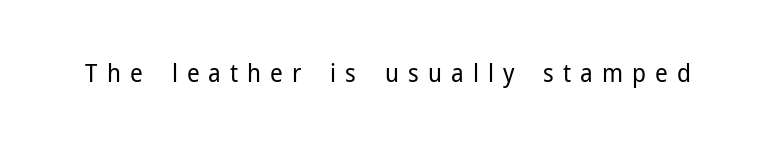
{"italic": "no", "bold": "no", "underline": "no", "letter_spacing": "wide", "letter_spacing_em": 0.36, "glyph_px": 25}
